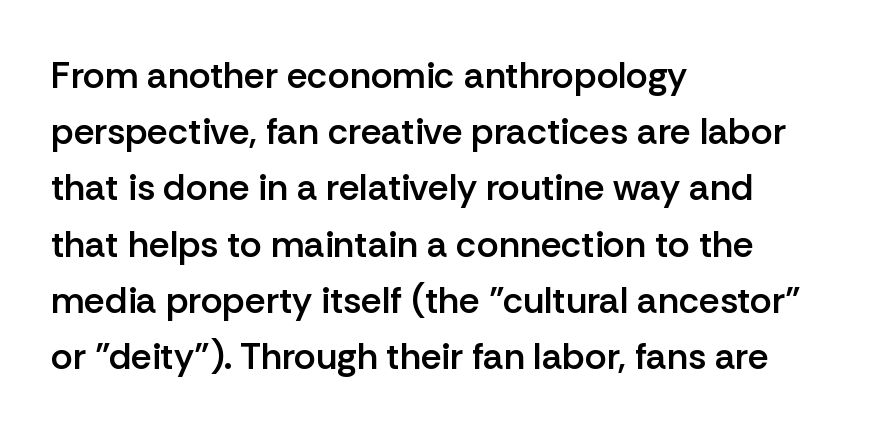
Note: no serifs on the glyphs. Vertically, the passage feels balanced, rows spaced as you'd expect. This rendering uses left alignment, leaving the right contour irregular. Does the weight exceed regular? Yes, but only to semibold.
